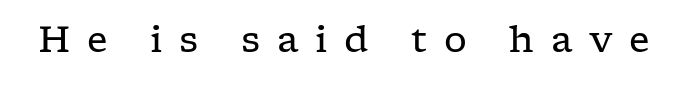
The image shows 36 px regular-weight, wide serif type, upright; set unusually wide letter spacing (+0.46 em), not underlined; low stroke contrast and a medium x-height.
